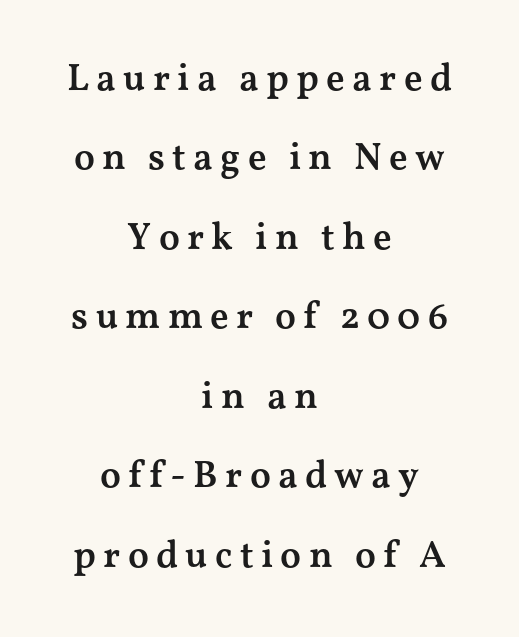
Q: Is the text bold? A: Semi-bold.
Q: Is the text italic (slanted)? A: No, it is upright.
Q: Is the typeface a serif or a sans-serif typeface? A: Serif.
Q: Is the text underlined? A: No.
Q: How is the paragraph aligned? A: Centered.
Q: Is the spacing between lines tight, normal or loose? A: Loose.
Q: Width (condensed, normal, or wide)? A: Wide.
Q: Stroke contrast? A: Medium.
Q: x-height? A: Medium.
Q: Monospaced? A: No.
